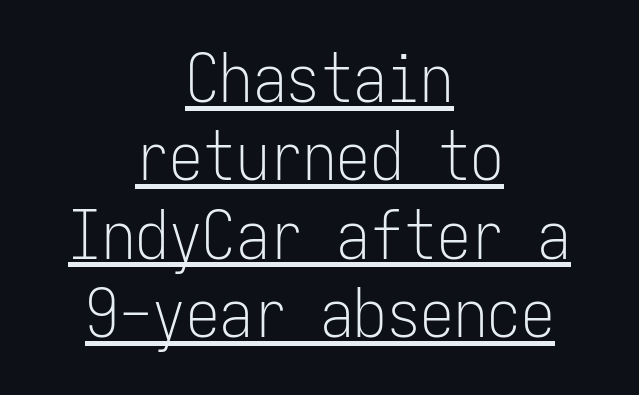
Underline: present. The letterforms sit shoulder to shoulder at normal distance. Here the designer chose a console-style face with uniform glyph widths. Unlike italic type, these characters show no tilt at all. This rendering employs a face without finishing strokes, i.e., a sans-serif. Counters stay open thanks to moderate or lighter strokes.
